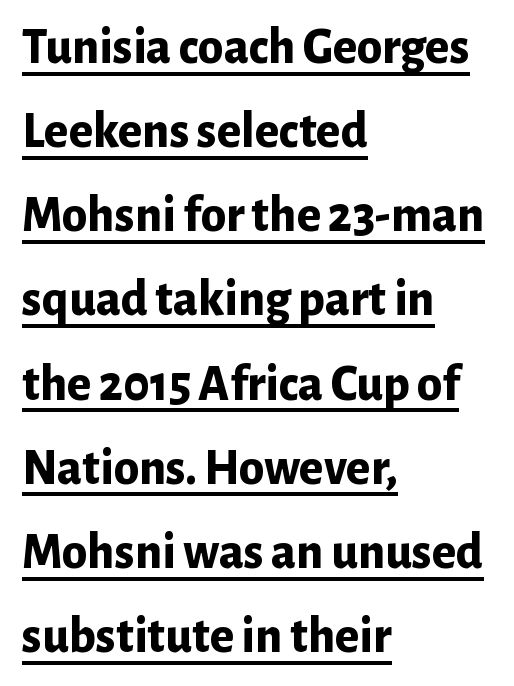
Q: Is the text bold? A: Yes.
Q: Is the text italic (slanted)? A: No, it is upright.
Q: Is the typeface a serif or a sans-serif typeface? A: Sans-serif.
Q: Is the text underlined? A: Yes.
Q: How is the paragraph aligned? A: Left-aligned.
Q: Is the spacing between letters normal or unusually wide? A: Normal.
Q: Is the spacing between lines tight, normal or loose? A: Normal.
Q: Width (condensed, normal, or wide)? A: Normal.
Q: Stroke contrast? A: Low.
Q: x-height? A: Medium.
Q: Monospaced? A: No.
